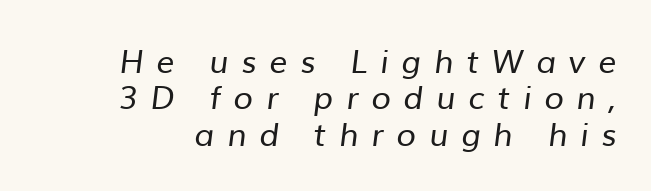
{"serif": "no", "bold": "no", "weight": "regular", "width": "normal", "stroke_contrast": "low", "x_height": "medium", "monospaced": "no", "underline": "no", "line_spacing": "tight", "line_spacing_ratio": 1.14, "letter_spacing": "wide", "letter_spacing_em": 0.4, "glyph_px": 32}
